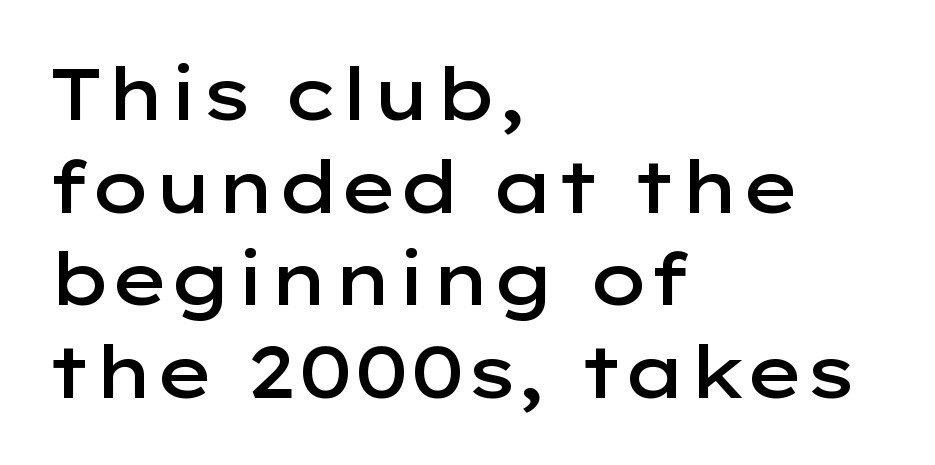
{"serif": "no", "italic": "no", "bold": "semi", "weight": "semibold", "width": "wide", "stroke_contrast": "low", "x_height": "medium", "monospaced": "no", "underline": "no", "align": "left", "line_spacing": "normal", "line_spacing_ratio": 1.27, "letter_spacing": "normal", "letter_spacing_em": 0.0, "glyph_px": 73}
